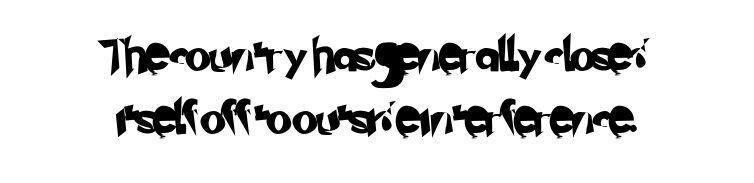
Q: Is the typeface a serif or a sans-serif typeface? A: Sans-serif.
Q: Is the text underlined? A: No.
Q: How is the paragraph aligned? A: Centered.
Q: Is the spacing between letters normal or unusually wide? A: Normal.
Q: Is the spacing between lines tight, normal or loose? A: Loose.
Q: Width (condensed, normal, or wide)? A: Normal.
Q: Stroke contrast? A: Low.
Q: x-height? A: Small.
Q: Monospaced? A: No.
